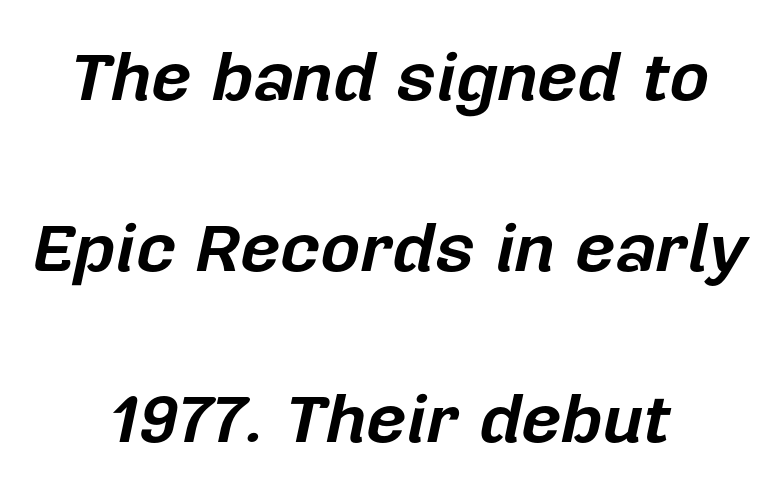
{"italic": "yes", "lean": "right", "slant_degrees": 12, "bold": "yes", "weight": "bold", "width": "normal", "stroke_contrast": "low", "x_height": "medium", "monospaced": "no", "underline": "no", "align": "center", "line_spacing": "loose", "line_spacing_ratio": 2.48, "letter_spacing": "normal", "letter_spacing_em": 0.0, "glyph_px": 69}
